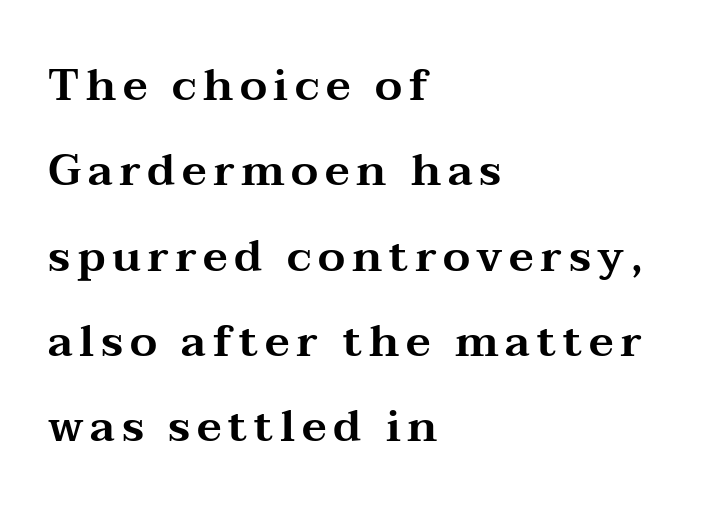
{"serif": "yes", "italic": "no", "width": "wide", "stroke_contrast": "medium", "x_height": "medium", "monospaced": "no", "underline": "no", "align": "left", "line_spacing": "loose", "line_spacing_ratio": 1.94, "glyph_px": 44}
